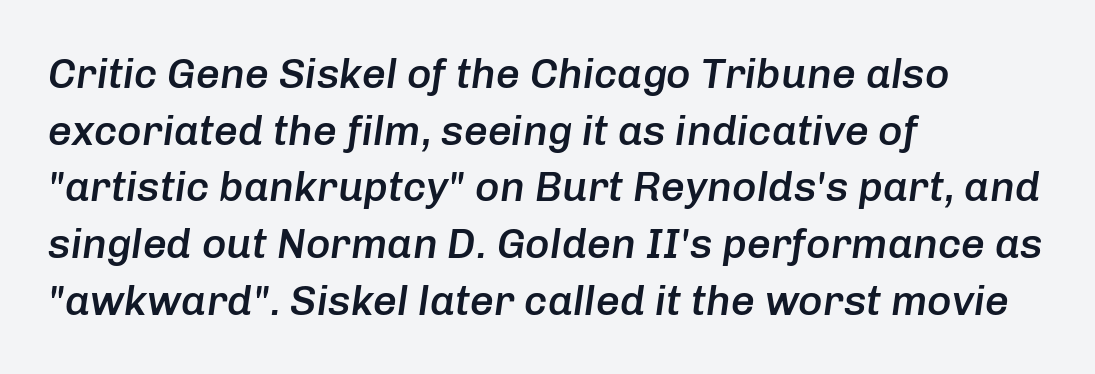
The image shows 42 px semibold type, italic (leaning right); set left-aligned, normal line spacing (1.35x), normal letter spacing, not underlined; low stroke contrast and a medium x-height.
